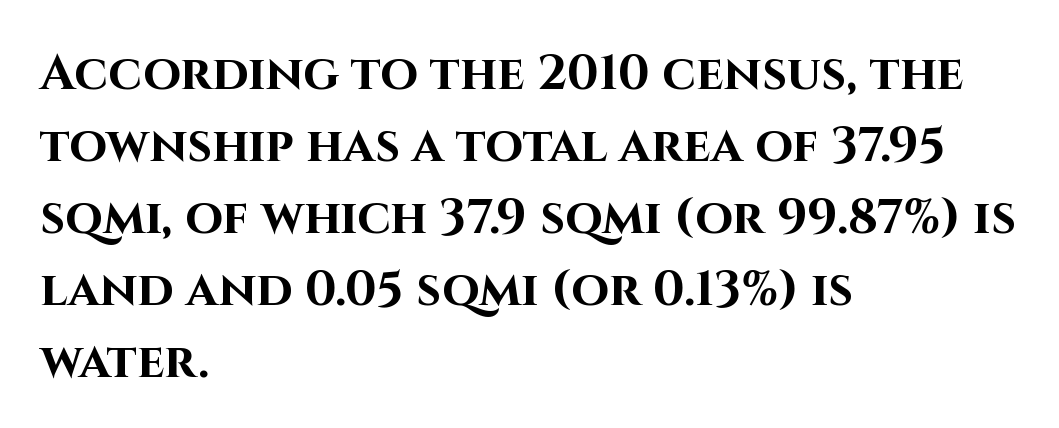
{"serif": "no", "italic": "no", "bold": "yes", "weight": "bold", "width": "normal", "stroke_contrast": "high", "x_height": "large", "monospaced": "no", "underline": "no", "align": "left", "line_spacing": "normal", "line_spacing_ratio": 1.47, "letter_spacing": "normal", "letter_spacing_em": 0.0, "glyph_px": 49}
